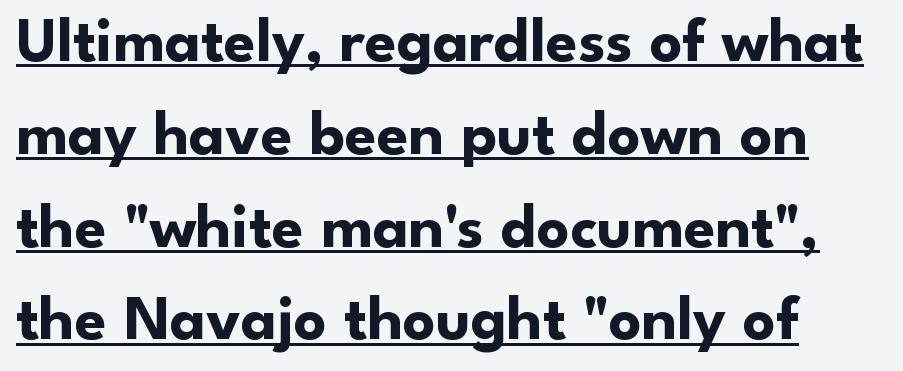
Q: Is the text bold? A: Yes.
Q: Is the text italic (slanted)? A: No, it is upright.
Q: Is the typeface a serif or a sans-serif typeface? A: Sans-serif.
Q: Is the text underlined? A: Yes.
Q: How is the paragraph aligned? A: Left-aligned.
Q: Is the spacing between letters normal or unusually wide? A: Normal.
Q: Is the spacing between lines tight, normal or loose? A: Normal.
Q: Width (condensed, normal, or wide)? A: Normal.
Q: Stroke contrast? A: Low.
Q: x-height? A: Small.
Q: Monospaced? A: No.
